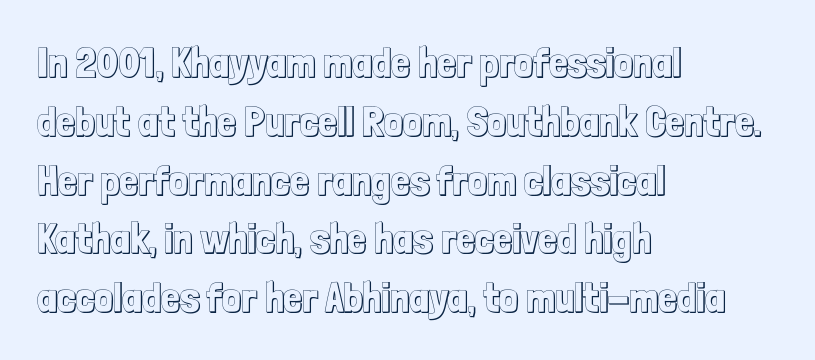
{"italic": "no", "width": "condensed", "x_height": "medium", "monospaced": "no", "underline": "no", "align": "left", "line_spacing": "normal", "line_spacing_ratio": 1.4, "letter_spacing": "normal", "letter_spacing_em": 0.0, "glyph_px": 42}
